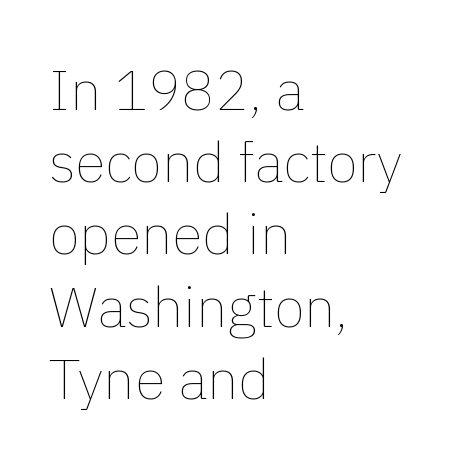
{"italic": "no", "bold": "no", "weight": "thin", "width": "normal", "stroke_contrast": "low", "x_height": "medium", "monospaced": "no", "underline": "no", "align": "left", "line_spacing": "normal", "line_spacing_ratio": 1.29, "letter_spacing": "normal", "letter_spacing_em": 0.0, "glyph_px": 56}
